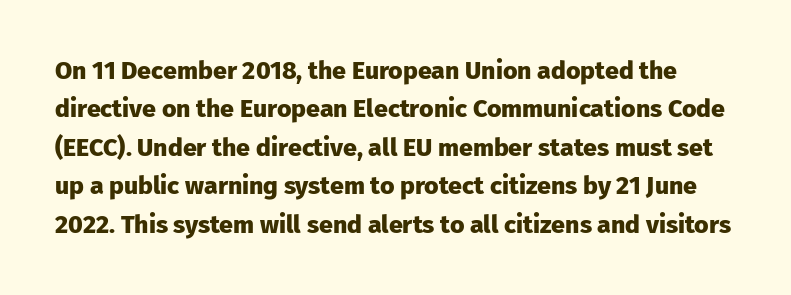
The image shows 25 px bold type, upright; set normal line spacing (1.54x), normal letter spacing, not underlined.
